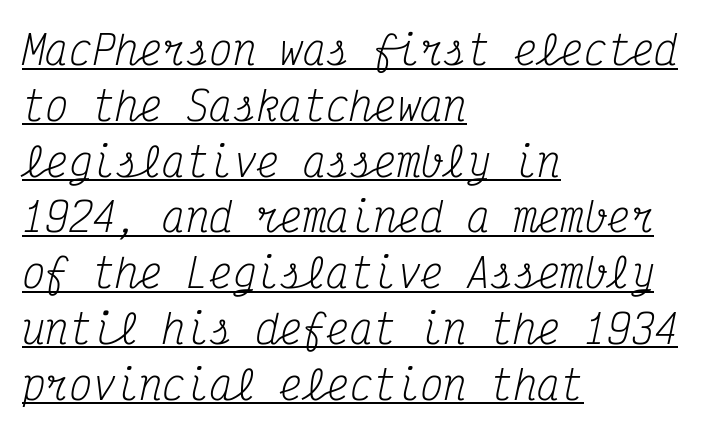
{"serif": "yes", "italic": "yes", "lean": "right", "slant_degrees": 12, "bold": "no", "weight": "regular", "width": "condensed", "stroke_contrast": "medium", "x_height": "medium", "monospaced": "yes", "underline": "yes", "align": "left", "line_spacing": "normal", "line_spacing_ratio": 1.43, "letter_spacing": "normal", "letter_spacing_em": 0.0, "glyph_px": 39}
